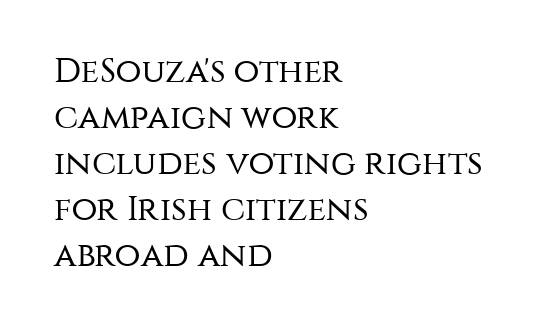
Nope, no serifs anywhere on these letters. Character widths vary here, with narrow letters taking less room than wide ones. The rows are spaced the way most documents space them. The paragraph has a hard left edge and a soft right edge. Each word holds together tightly as a unit, with standard inter-letter gaps. The font is comparable to plain body text, perhaps lighter.
